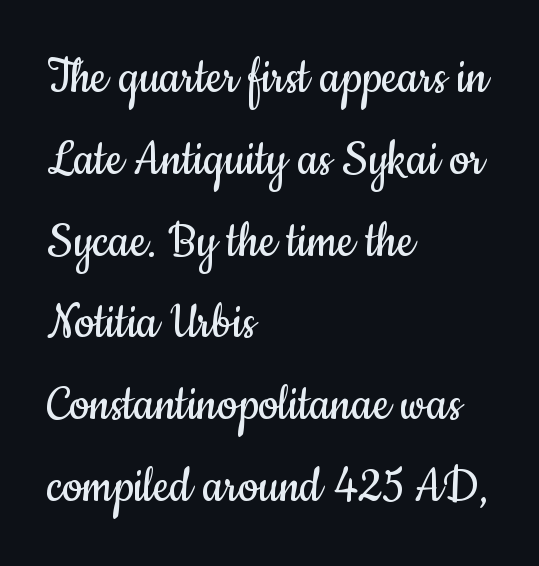
{"serif": "no", "bold": "no", "weight": "regular", "width": "condensed", "stroke_contrast": "low", "x_height": "small", "monospaced": "no", "underline": "no", "align": "left", "line_spacing": "normal", "line_spacing_ratio": 1.46, "letter_spacing": "normal", "letter_spacing_em": 0.0, "glyph_px": 56}
